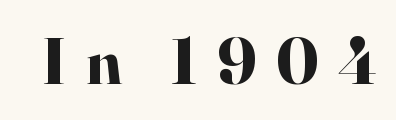
This sample uses expanded letter spacing, leaving extra air between glyphs. This is the regular roman posture of the typeface. The strip under each line holds only bare page. Here the designer chose a conventional face with non-uniform glyph widths. Look at the stroke-to-counter ratio: heavy, a bold.
